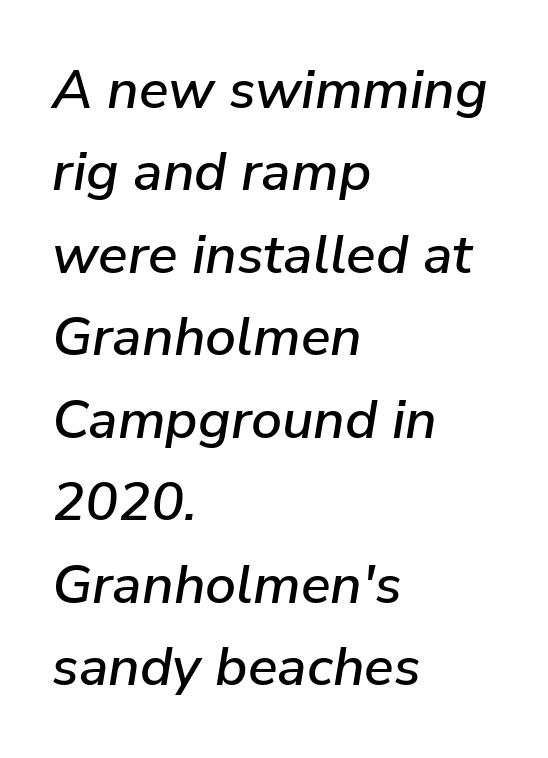
The image shows 55 px text type, italic (leaning right); set left-aligned, normal line spacing (1.5x), normal letter spacing, not underlined; low stroke contrast and a medium x-height.
